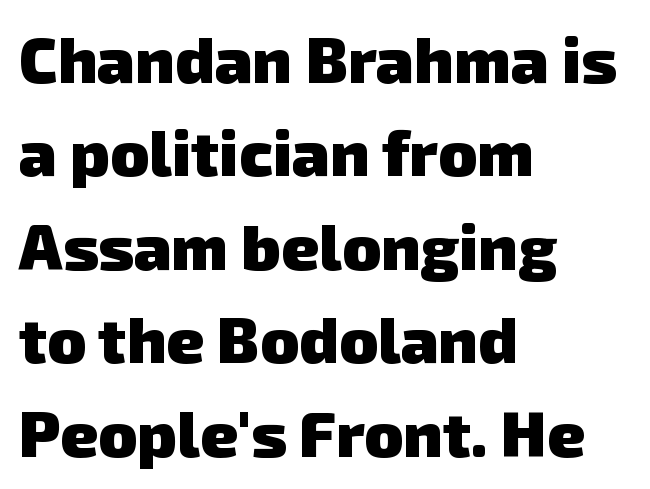
{"serif": "no", "bold": "yes", "weight": "heavy", "width": "normal", "stroke_contrast": "low", "x_height": "medium", "monospaced": "no", "underline": "no", "align": "left", "line_spacing": "normal", "line_spacing_ratio": 1.46, "letter_spacing": "normal", "letter_spacing_em": 0.0, "glyph_px": 64}
